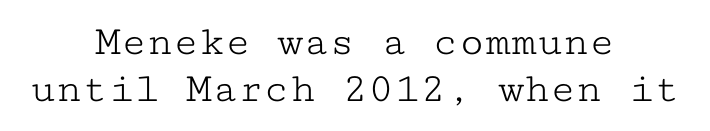
{"serif": "yes", "italic": "no", "bold": "no", "weight": "light", "width": "wide", "stroke_contrast": "low", "x_height": "medium", "monospaced": "yes", "underline": "no", "align": "center", "line_spacing": "tight", "line_spacing_ratio": 1.09, "letter_spacing": "normal", "letter_spacing_em": 0.0, "glyph_px": 43}
